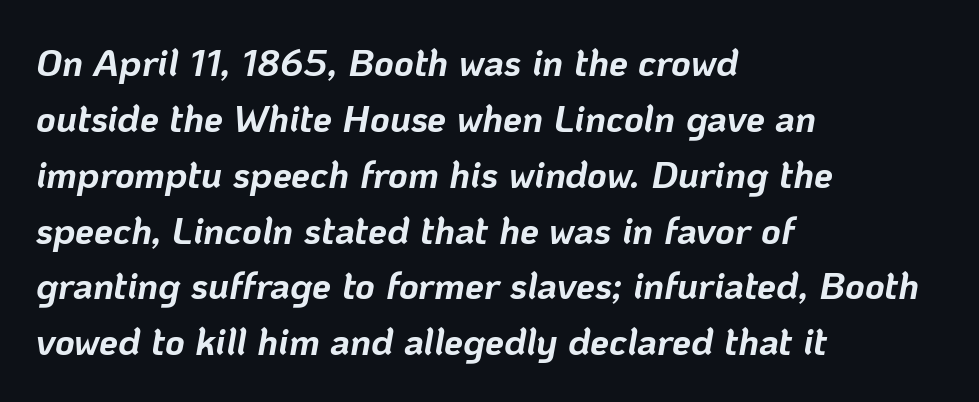
Heavy-handed strokes throughout: this text is bold. In CSS terms this would be text-align: left. Looks like regular typesetting: each glyph gets only the width it needs. Any mark beneath the type? The region is blank. Honestly, the letter spacing is just normal — you wouldn't notice it.
